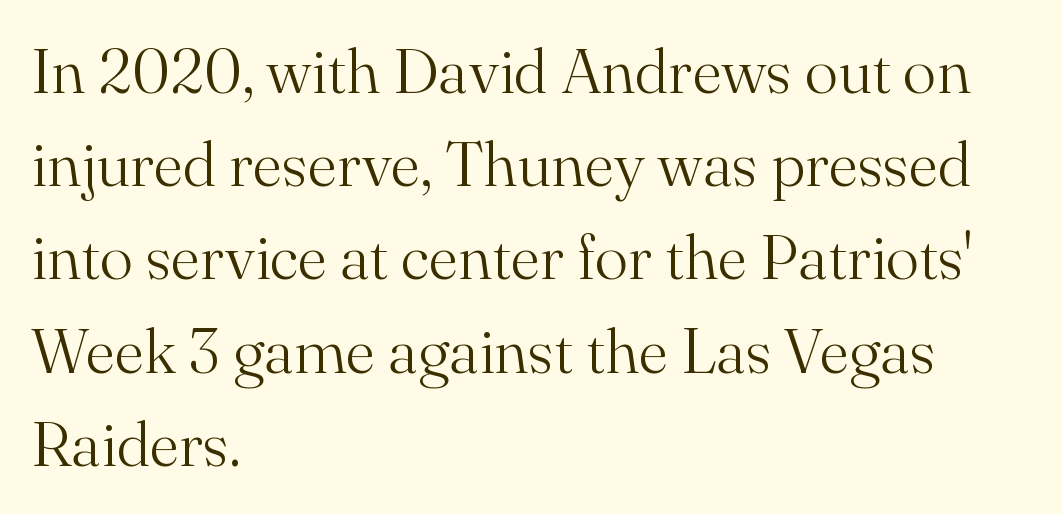
{"serif": "yes", "italic": "no", "bold": "no", "weight": "light", "width": "normal", "stroke_contrast": "medium", "x_height": "small", "monospaced": "no", "underline": "no", "align": "left", "line_spacing": "normal", "line_spacing_ratio": 1.48, "letter_spacing": "normal", "letter_spacing_em": 0.0, "glyph_px": 63}
